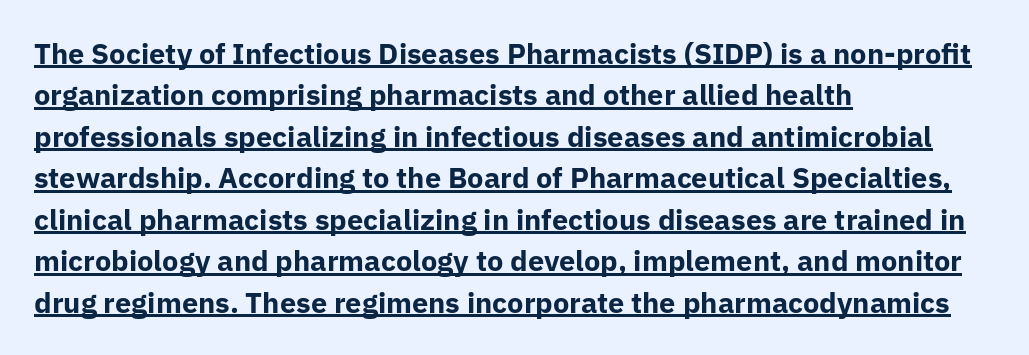
Q: Is the text bold? A: Yes.
Q: Is the text italic (slanted)? A: No, it is upright.
Q: Is the typeface a serif or a sans-serif typeface? A: Sans-serif.
Q: Is the text underlined? A: Yes.
Q: How is the paragraph aligned? A: Left-aligned.
Q: Is the spacing between letters normal or unusually wide? A: Normal.
Q: Is the spacing between lines tight, normal or loose? A: Normal.
Q: Width (condensed, normal, or wide)? A: Normal.
Q: Stroke contrast? A: Low.
Q: x-height? A: Medium.
Q: Monospaced? A: No.
